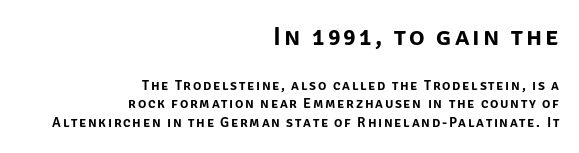
{"italic": "no", "underline": "no", "align": "right", "line_spacing": "normal", "line_spacing_ratio": 1.34, "larger_block": "first", "size_ratio": 1.86, "glyph_px": 26}
